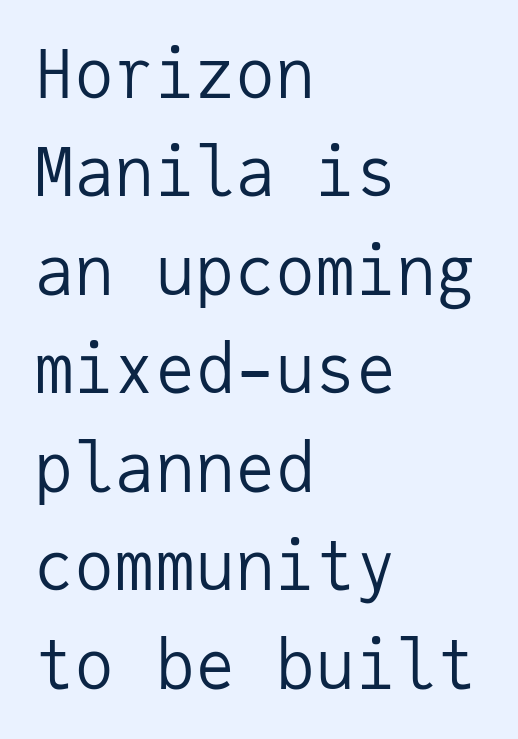
{"serif": "no", "italic": "no", "bold": "no", "weight": "regular", "width": "normal", "stroke_contrast": "low", "x_height": "medium", "monospaced": "yes", "underline": "no", "align": "left", "line_spacing": "normal", "line_spacing_ratio": 1.47, "letter_spacing": "normal", "letter_spacing_em": 0.0, "glyph_px": 67}
